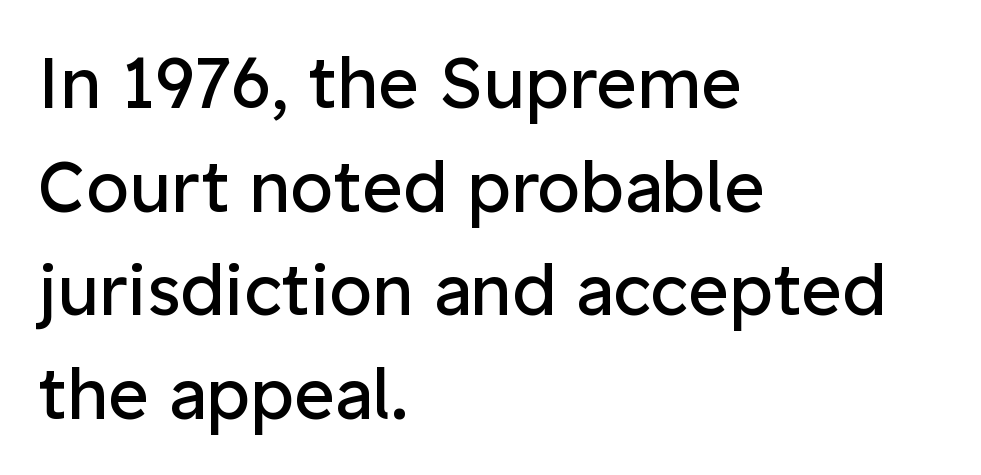
The image shows 70 px regular-weight sans-serif type, upright; set left-aligned, normal line spacing (1.48x), normal letter spacing, not underlined; low stroke contrast and a medium x-height.
